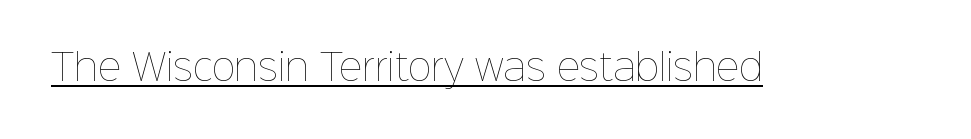
{"italic": "no", "bold": "no", "weight": "thin", "width": "normal", "stroke_contrast": "low", "x_height": "medium", "monospaced": "no", "underline": "yes", "letter_spacing": "normal", "letter_spacing_em": 0.0, "glyph_px": 36}
